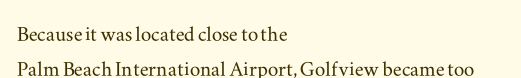
Q: Is the text italic (slanted)? A: No, it is upright.
Q: Is the text underlined? A: No.
Q: How is the paragraph aligned? A: Left-aligned.
Q: Is the spacing between letters normal or unusually wide? A: Normal.
Q: Is the spacing between lines tight, normal or loose? A: Normal.
